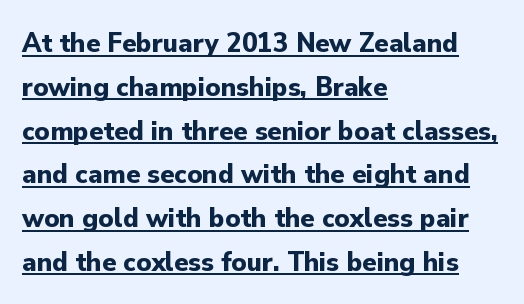
Students, observe the line beneath the letters — that is underlining. Each letter keeps its own natural width here, so spacing adapts to shape. Letterform terminals end flat and unadorned throughout the passage. Compared with typical paragraphs, the rows here are spaced about the same.
